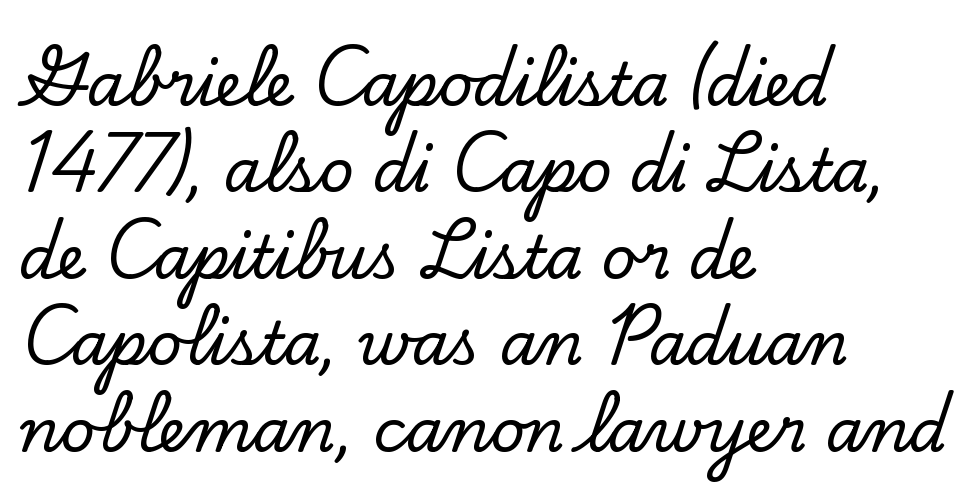
Q: Is the text italic (slanted)? A: Yes.
Q: Is the typeface a serif or a sans-serif typeface? A: Serif.
Q: Is the text underlined? A: No.
Q: How is the paragraph aligned? A: Left-aligned.
Q: Is the spacing between letters normal or unusually wide? A: Normal.
Q: Is the spacing between lines tight, normal or loose? A: Normal.
Q: Width (condensed, normal, or wide)? A: Normal.
Q: Stroke contrast? A: Low.
Q: x-height? A: Small.
Q: Monospaced? A: No.
